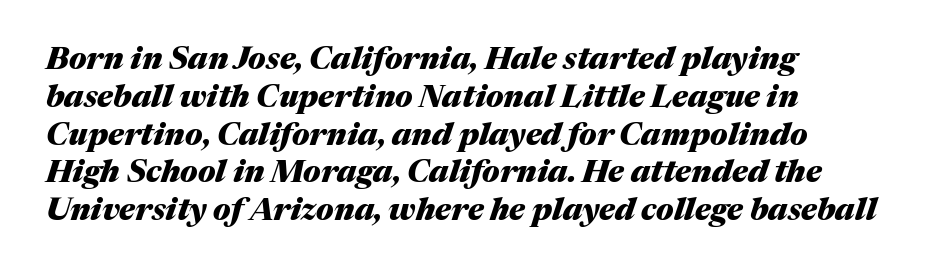
Honestly, the letter spacing is just normal — you wouldn't notice it. Style check: oblique. Bold? Absolutely — the strokes are thick and heavy. Proportional: the letters do not fall into vertical columns.
